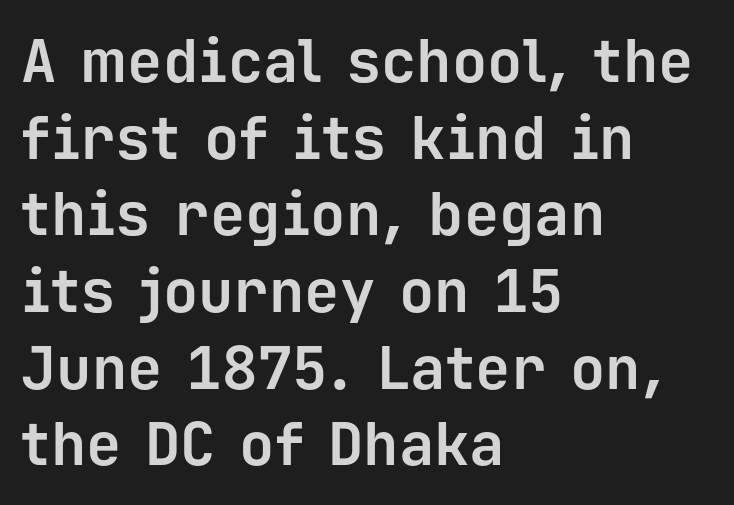
The gaps between neighbouring characters are ordinary and unremarkable. These lines were composed using upright roman letters. A clean baseline with only descenders dipping below it. This sample has the even, mechanical cadence of fixed-width lettering. This rendering employs a face without finishing strokes, i.e., a sans-serif. Caption: multi-line text, flush left, ragged right.
